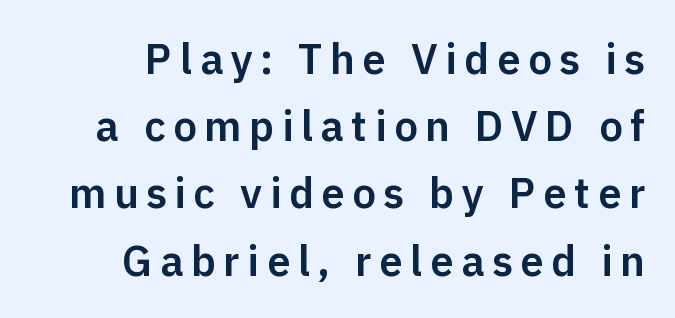
Posture: straight, roman, zero tilt. Is this a fixed-width face? No — the glyphs have proportional, varying widths. A normal amount of white space separates one row of letters from the next. Serifs: no, the terminals of the letterforms are clean. Each line ends at the same right margin while the left side varies. Plain, unruled lines of type.
